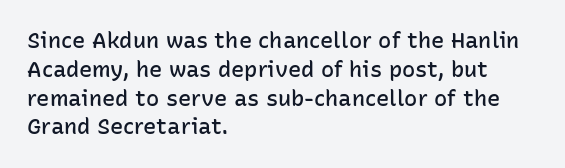
Q: Is the text bold? A: Semi-bold.
Q: Is the text italic (slanted)? A: No, it is upright.
Q: Is the text underlined? A: No.
Q: How is the paragraph aligned? A: Left-aligned.
Q: Is the spacing between letters normal or unusually wide? A: Normal.
Q: Is the spacing between lines tight, normal or loose? A: Normal.
